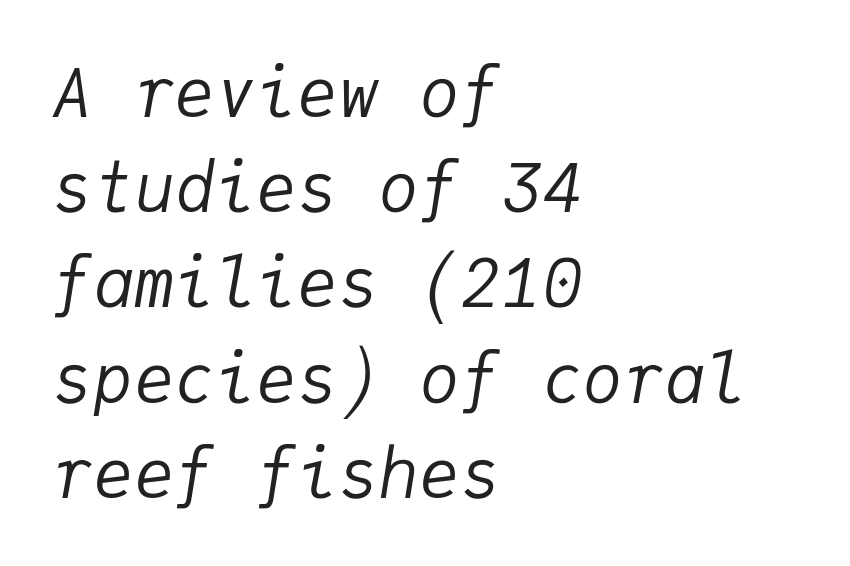
Posture: slanted. Any mark beneath the type? The region is blank. The face used here is rendered with its standard letterfit. The space between consecutive lines is moderate.
